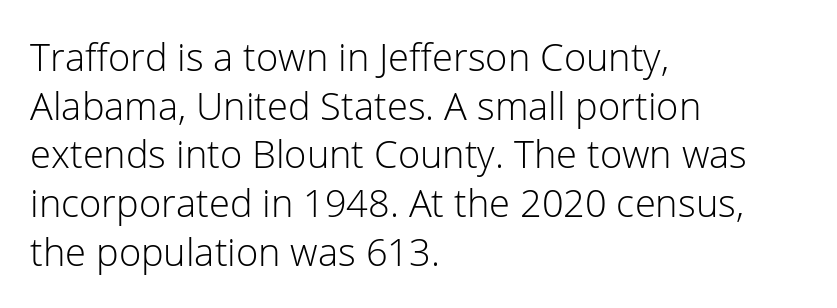
Which margin do the lines hug? The left one — the right edge is uneven. Each row of text sits above clean, open space. Type style note: lacks serifs. Every character sits straight up, as roman type does.
